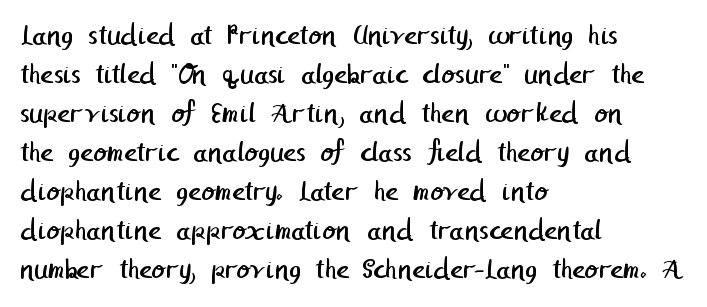
Beneath every word, the page is bare. The font family rendered here belongs to the sans-serif group. The rows are spaced the way most documents space them. Does extra space separate the letters? No, they use regular spacing.
